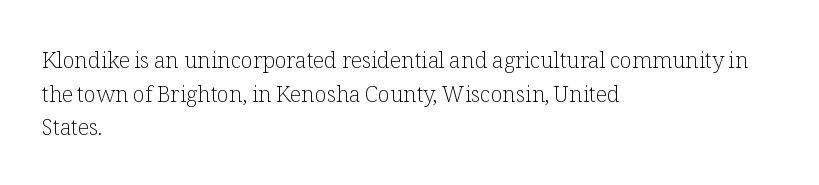
{"italic": "no", "bold": "no", "underline": "no", "align": "left", "line_spacing": "normal", "line_spacing_ratio": 1.53, "letter_spacing": "normal", "letter_spacing_em": 0.0, "glyph_px": 22}
